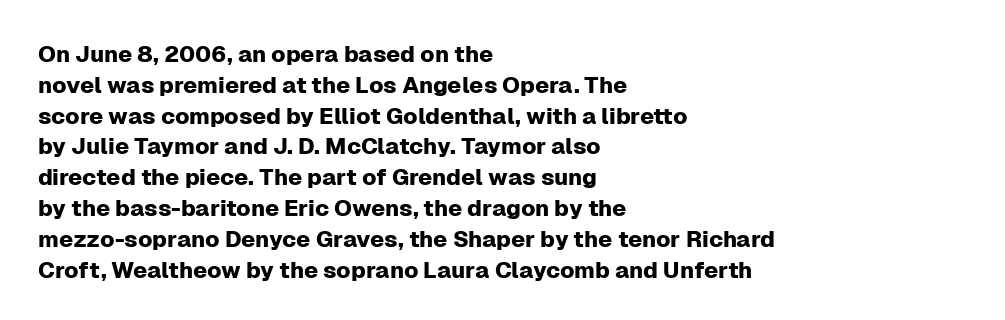
{"italic": "no", "underline": "no", "align": "left", "line_spacing": "normal", "line_spacing_ratio": 1.34, "letter_spacing": "normal", "letter_spacing_em": 0.0, "glyph_px": 23}
